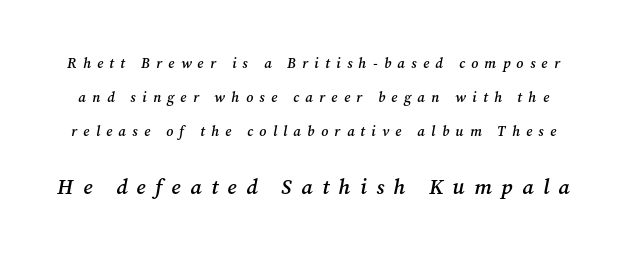
Q: Is the text bold? A: Semi-bold.
Q: Is the text italic (slanted)? A: Yes, it leans right by about 12 degrees.
Q: Is the text underlined? A: No.
Q: Is the spacing between letters normal or unusually wide? A: Unusually wide.
Q: Is the spacing between lines tight, normal or loose? A: Loose.
Q: Which block of text is set in a larger size, the first (top) or the second (bottom)? A: The second (bottom) one.
